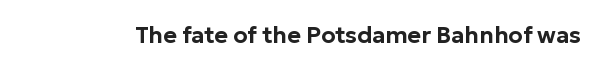
Q: Is the text italic (slanted)? A: No, it is upright.
Q: Is the text underlined? A: No.
Q: Is the spacing between letters normal or unusually wide? A: Normal.
